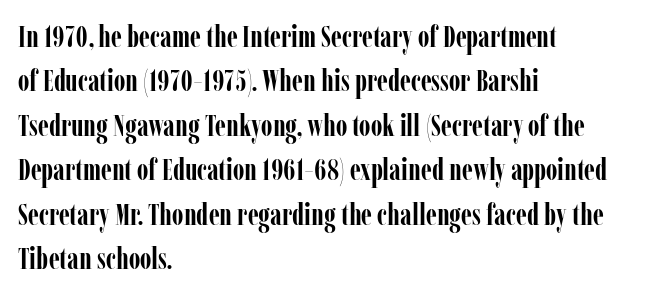
Q: Is the text bold? A: Yes.
Q: Is the text italic (slanted)? A: No, it is upright.
Q: Is the typeface a serif or a sans-serif typeface? A: Serif.
Q: Is the text underlined? A: No.
Q: How is the paragraph aligned? A: Left-aligned.
Q: Is the spacing between letters normal or unusually wide? A: Normal.
Q: Is the spacing between lines tight, normal or loose? A: Normal.
Q: Width (condensed, normal, or wide)? A: Condensed.
Q: Stroke contrast? A: Low.
Q: x-height? A: Medium.
Q: Monospaced? A: No.
